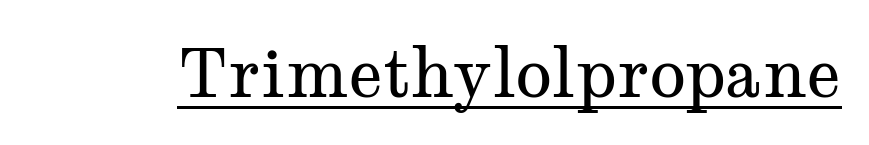
{"serif": "yes", "italic": "no", "bold": "no", "weight": "regular", "width": "wide", "stroke_contrast": "medium", "x_height": "medium", "monospaced": "no", "underline": "yes", "letter_spacing": "normal", "letter_spacing_em": 0.0, "glyph_px": 67}
